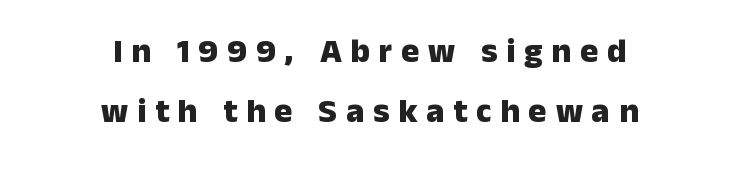
Q: Is the text bold? A: Yes.
Q: Is the text italic (slanted)? A: No, it is upright.
Q: Is the typeface a serif or a sans-serif typeface? A: Sans-serif.
Q: Is the text underlined? A: No.
Q: How is the paragraph aligned? A: Centered.
Q: Is the spacing between letters normal or unusually wide? A: Unusually wide.
Q: Width (condensed, normal, or wide)? A: Normal.
Q: Stroke contrast? A: Low.
Q: x-height? A: Medium.
Q: Monospaced? A: No.
